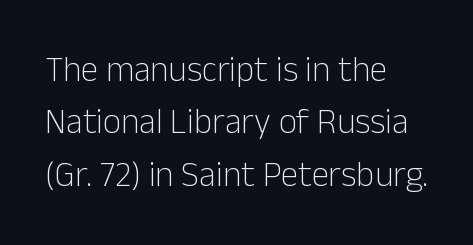
This reads as an unemphasized weight, regular at the heaviest. Do the letters lean? They stand straight. This rendering uses left alignment, leaving the right contour irregular. Caption: standard tracking, unaltered. The space between consecutive lines is moderate.
